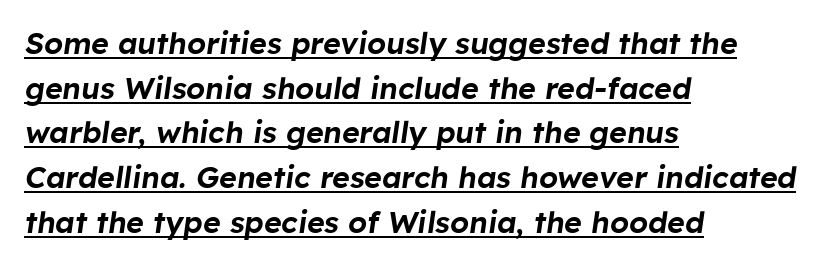
The image shows 30 px text type, italic (leaning right); set left-aligned, normal line spacing (1.49x), normal letter spacing, underlined; low stroke contrast and a medium x-height.
